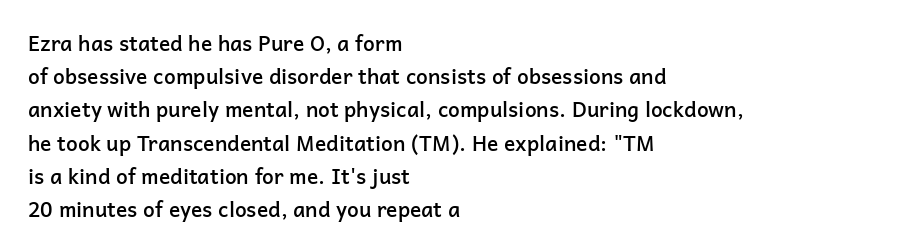
Q: Is the text bold? A: Semi-bold.
Q: Is the text italic (slanted)? A: No, it is upright.
Q: Is the text underlined? A: No.
Q: How is the paragraph aligned? A: Left-aligned.
Q: Is the spacing between letters normal or unusually wide? A: Normal.
Q: Is the spacing between lines tight, normal or loose? A: Normal.
